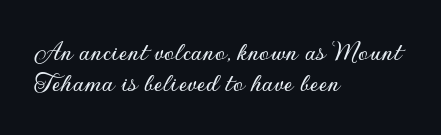
The image shows 29 px sans-serif type; set left-aligned, tight line spacing (1.06x), normal letter spacing, not underlined; low stroke contrast and a small x-height.
